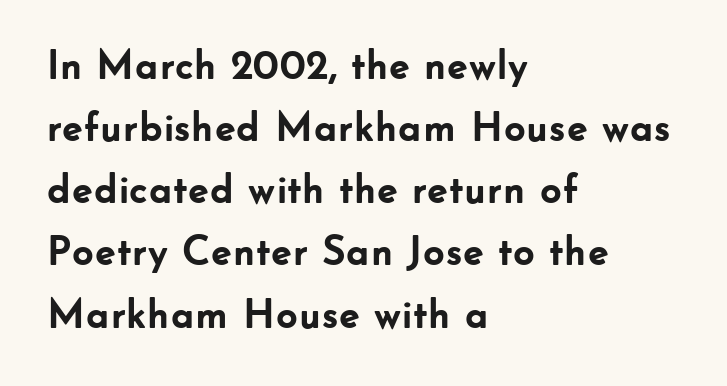
If you measured baseline to baseline, you'd find a middling distance. The axis of the letterforms is exactly vertical. The foot of each line stays bare and open. Serifs: no, the terminals of the letterforms are clean.
